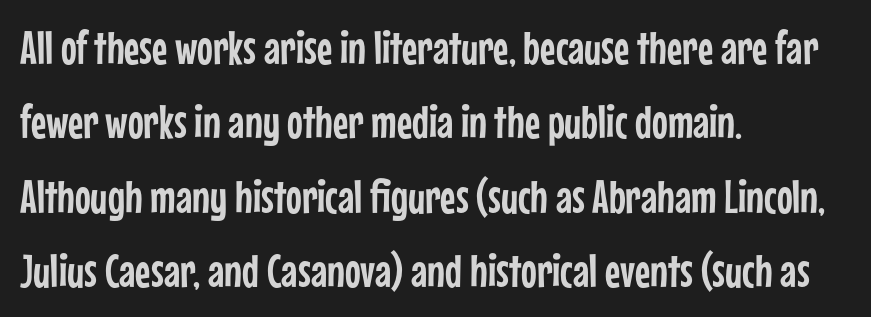
Q: Is the text italic (slanted)? A: No, it is upright.
Q: Is the typeface a serif or a sans-serif typeface? A: Sans-serif.
Q: Is the text underlined? A: No.
Q: How is the paragraph aligned? A: Left-aligned.
Q: Is the spacing between letters normal or unusually wide? A: Normal.
Q: Is the spacing between lines tight, normal or loose? A: Normal.
Q: Width (condensed, normal, or wide)? A: Condensed.
Q: Stroke contrast? A: Low.
Q: x-height? A: Medium.
Q: Monospaced? A: No.
